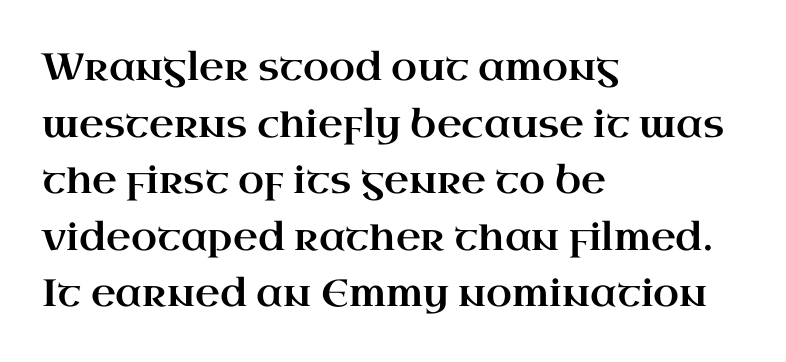
The image shows 38 px wide serif type, upright; set left-aligned, normal line spacing (1.49x), normal letter spacing, not underlined; high stroke contrast and a small x-height.
